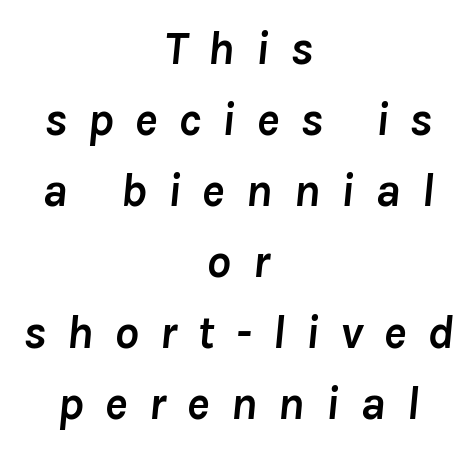
The image shows 48 px semibold type, italic (leaning right); set centered, normal line spacing (1.48x), unusually wide letter spacing (+0.43 em), not underlined; low stroke contrast and a medium x-height.
